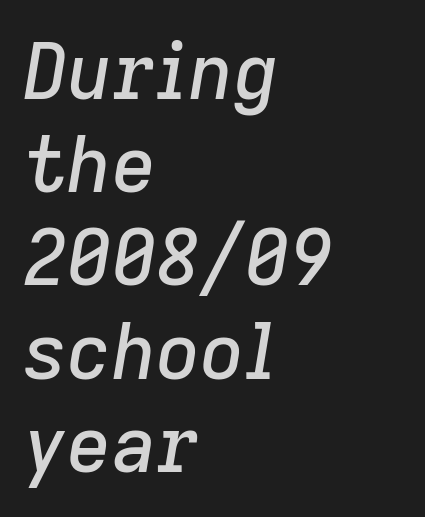
{"italic": "yes", "lean": "right", "slant_degrees": 9, "width": "normal", "stroke_contrast": "low", "x_height": "medium", "monospaced": "no", "underline": "no", "align": "left", "line_spacing_ratio": 1.21, "letter_spacing": "normal", "letter_spacing_em": 0.0, "glyph_px": 77}
